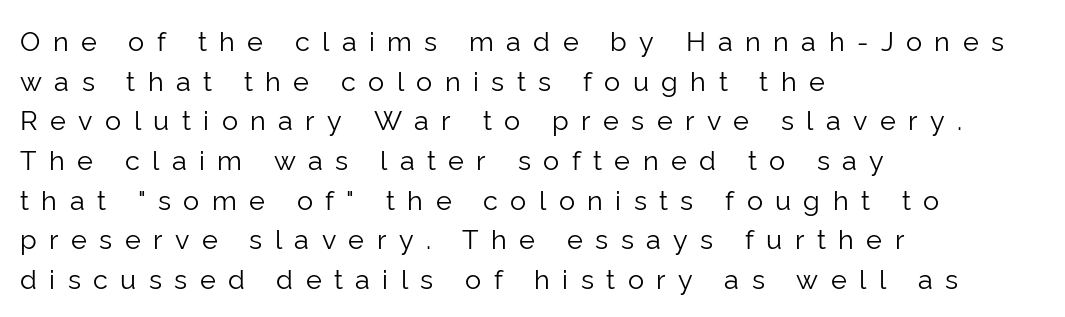
The image shows 27 px text type, upright; set left-aligned, normal line spacing (1.47x), unusually wide letter spacing (+0.46 em), not underlined.
